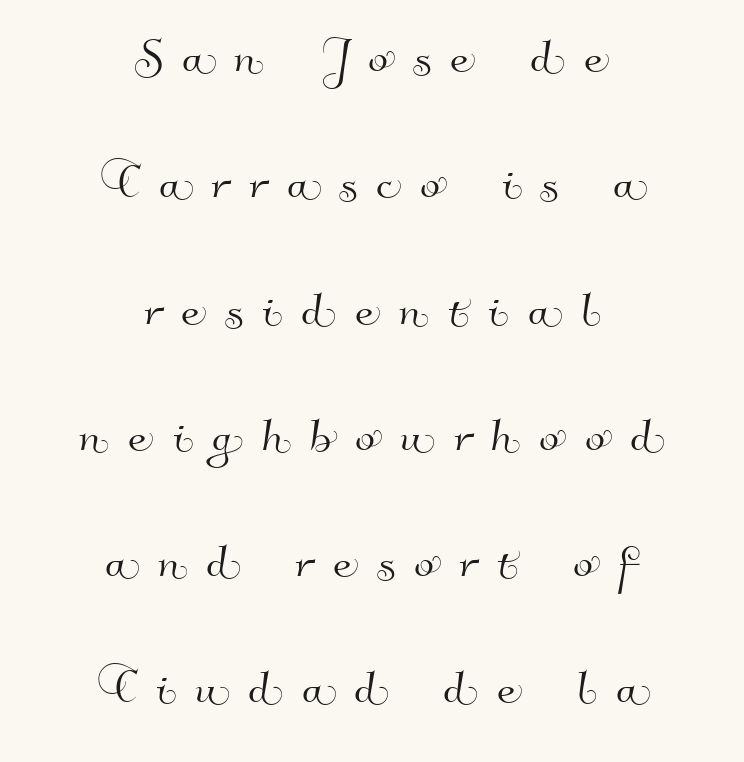
{"serif": "no", "width": "normal", "stroke_contrast": "high", "x_height": "small", "monospaced": "no", "underline": "no", "align": "center", "line_spacing": "loose", "line_spacing_ratio": 2.14, "letter_spacing": "wide", "letter_spacing_em": 0.32, "glyph_px": 59}
